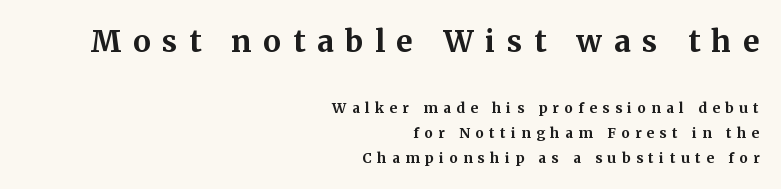
The image shows 30 px bold serif type, upright; set right-aligned, line spacing 1.77x, unusually wide letter spacing (+0.39 em), not underlined; the first (top) block is 2.14x larger; medium stroke contrast and a medium x-height.
